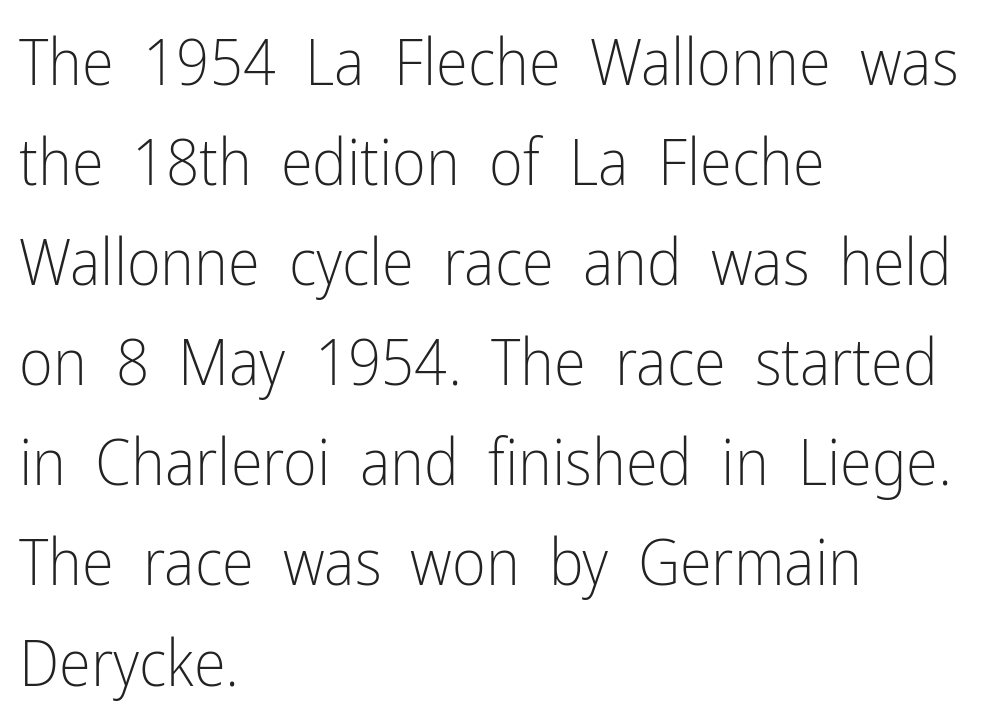
Q: Is the text bold? A: No.
Q: Is the text italic (slanted)? A: No, it is upright.
Q: Is the typeface a serif or a sans-serif typeface? A: Sans-serif.
Q: Is the text underlined? A: No.
Q: How is the paragraph aligned? A: Left-aligned.
Q: Is the spacing between letters normal or unusually wide? A: Normal.
Q: Is the spacing between lines tight, normal or loose? A: Normal.
Q: Width (condensed, normal, or wide)? A: Condensed.
Q: Stroke contrast? A: Low.
Q: x-height? A: Medium.
Q: Monospaced? A: No.
